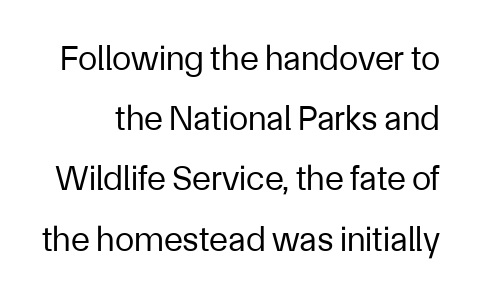
Q: Is the text bold? A: No.
Q: Is the text italic (slanted)? A: No, it is upright.
Q: Is the typeface a serif or a sans-serif typeface? A: Sans-serif.
Q: Is the text underlined? A: No.
Q: Is the spacing between letters normal or unusually wide? A: Normal.
Q: Width (condensed, normal, or wide)? A: Normal.
Q: Stroke contrast? A: Low.
Q: x-height? A: Medium.
Q: Monospaced? A: No.
